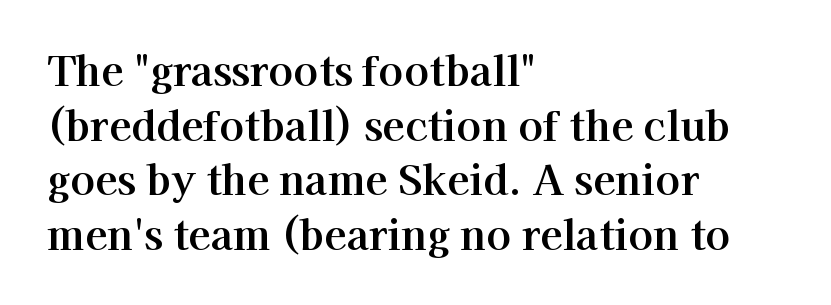
Is this a fixed-width face? No — the glyphs have proportional, varying widths. Observe the ordinary spacing: letters are neighbours, not strangers. Reading down the block, your eye returns to a fixed left position each line. This is serif lettering, the kind often seen in printed books. Any mark beneath the type? The region is blank. Every character sits straight up, as roman type does.
